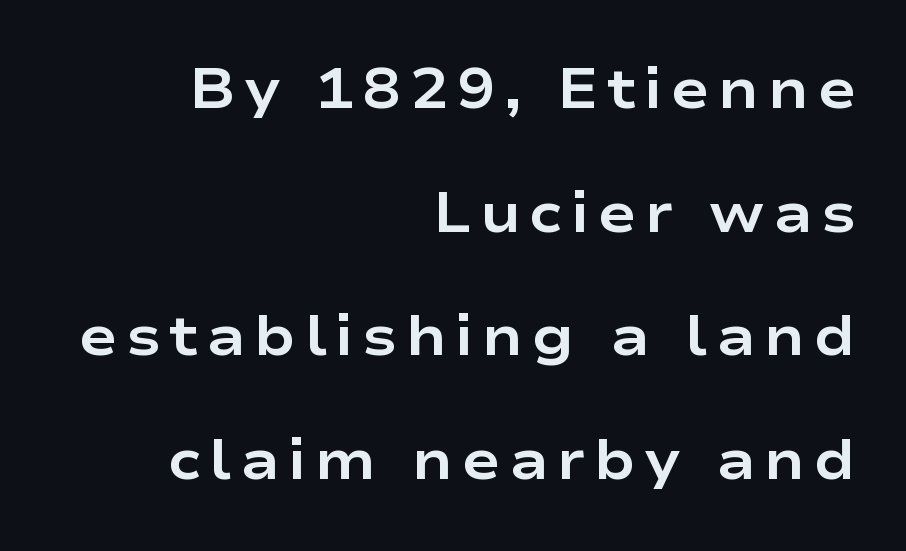
Every row of glyphs terminates at an identical x-position on the right. Bold? Absolutely — the strokes are thick and heavy. The lines are spread far apart with generous leading. I'd call this a sans setting — the letters go barefoot.
